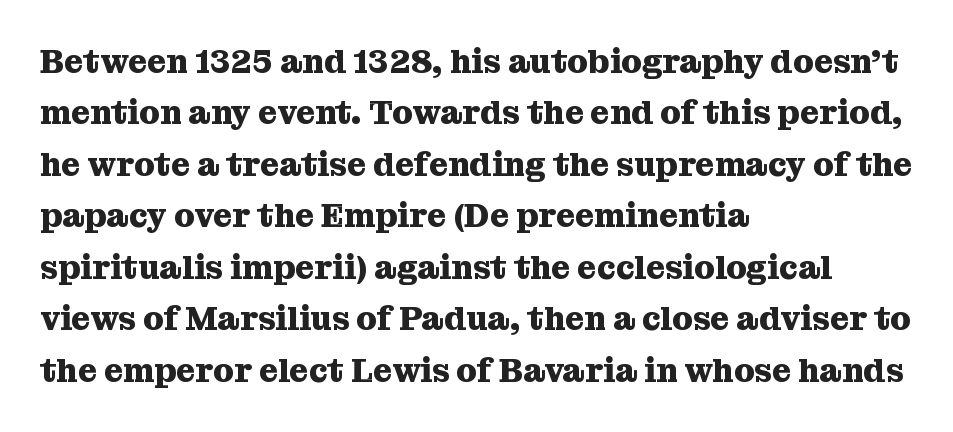
The image shows 33 px heavy serif type, upright; set left-aligned, normal line spacing (1.56x), normal letter spacing, not underlined; medium stroke contrast and a medium x-height.
